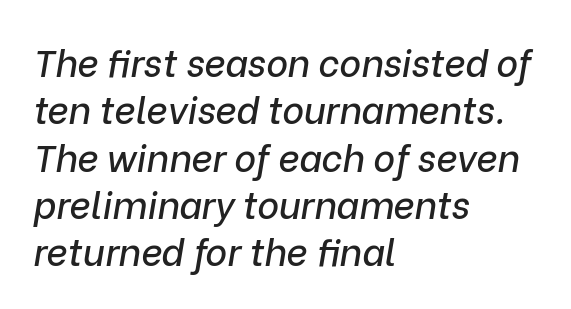
The image shows 37 px text type, italic (leaning right); set left-aligned, normal line spacing (1.28x), normal letter spacing, not underlined; low stroke contrast and a medium x-height.
